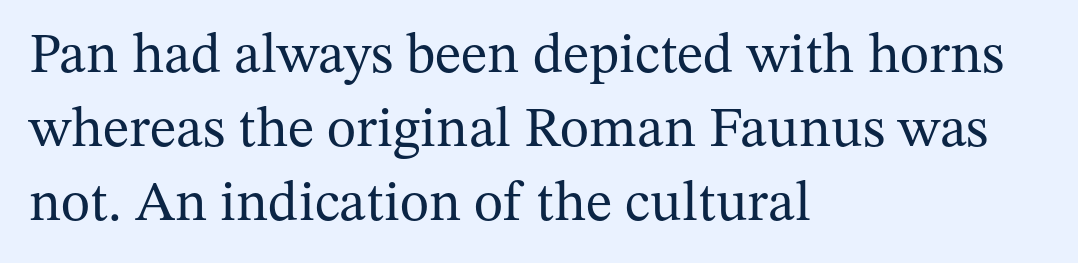
Q: Is the text bold? A: No.
Q: Is the text italic (slanted)? A: No, it is upright.
Q: Is the typeface a serif or a sans-serif typeface? A: Serif.
Q: Is the text underlined? A: No.
Q: How is the paragraph aligned? A: Left-aligned.
Q: Is the spacing between letters normal or unusually wide? A: Normal.
Q: Is the spacing between lines tight, normal or loose? A: Normal.
Q: Width (condensed, normal, or wide)? A: Normal.
Q: Stroke contrast? A: Medium.
Q: x-height? A: Medium.
Q: Monospaced? A: No.
